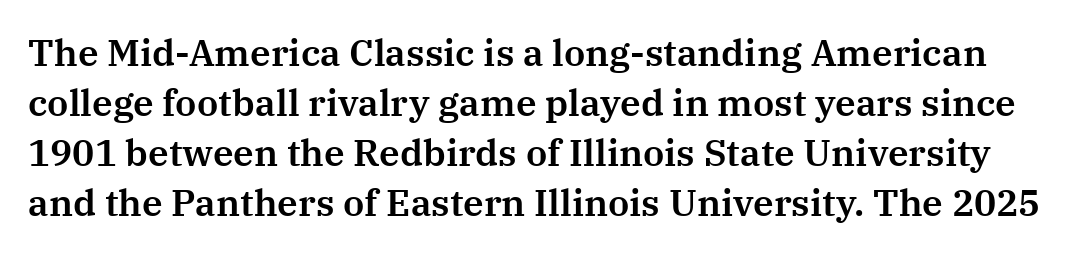
The image shows 37 px serif type, upright; set normal line spacing (1.35x), normal letter spacing, not underlined; medium stroke contrast and a medium x-height.
